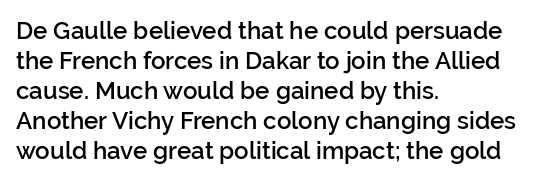
The image shows 24 px text type, upright; set left-aligned, normal line spacing (1.25x), normal letter spacing, not underlined.
